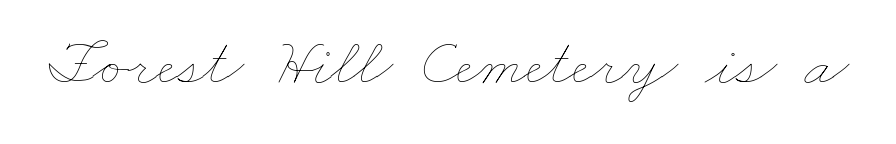
Q: Is the text bold? A: No.
Q: Is the text underlined? A: No.
Q: Is the spacing between letters normal or unusually wide? A: Normal.
Q: Width (condensed, normal, or wide)? A: Wide.
Q: Stroke contrast? A: Low.
Q: x-height? A: Small.
Q: Monospaced? A: No.
